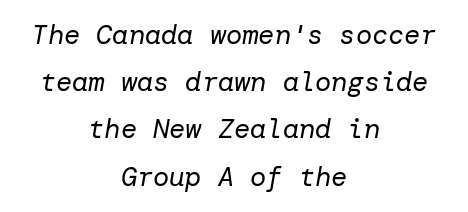
{"italic": "yes", "lean": "right", "slant_degrees": 10, "bold": "no", "underline": "no", "align": "center", "line_spacing_ratio": 1.75, "letter_spacing": "normal", "letter_spacing_em": 0.0, "glyph_px": 27}
